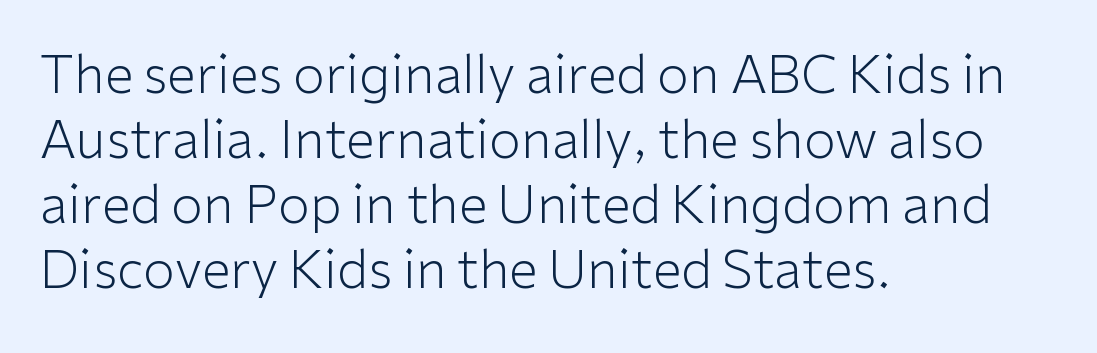
The image shows 52 px light sans-serif type, upright; set left-aligned, normal line spacing (1.25x), normal letter spacing, not underlined; low stroke contrast and a medium x-height.
